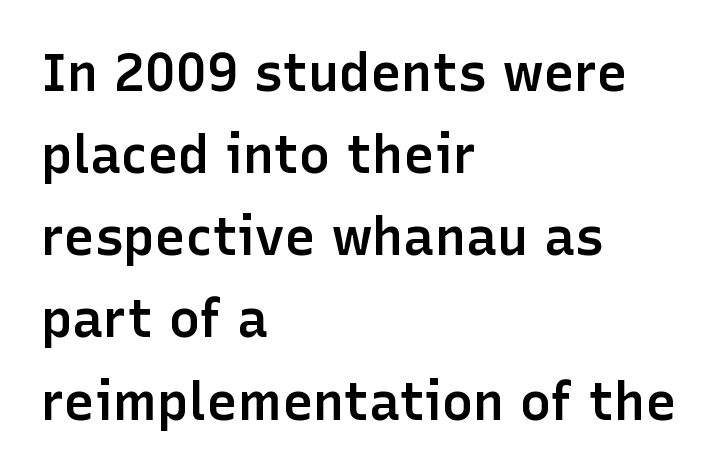
{"serif": "no", "italic": "no", "bold": "semi", "weight": "semibold", "width": "normal", "stroke_contrast": "low", "x_height": "medium", "monospaced": "no", "underline": "no", "align": "left", "line_spacing": "normal", "line_spacing_ratio": 1.58, "letter_spacing": "normal", "letter_spacing_em": 0.0, "glyph_px": 52}
